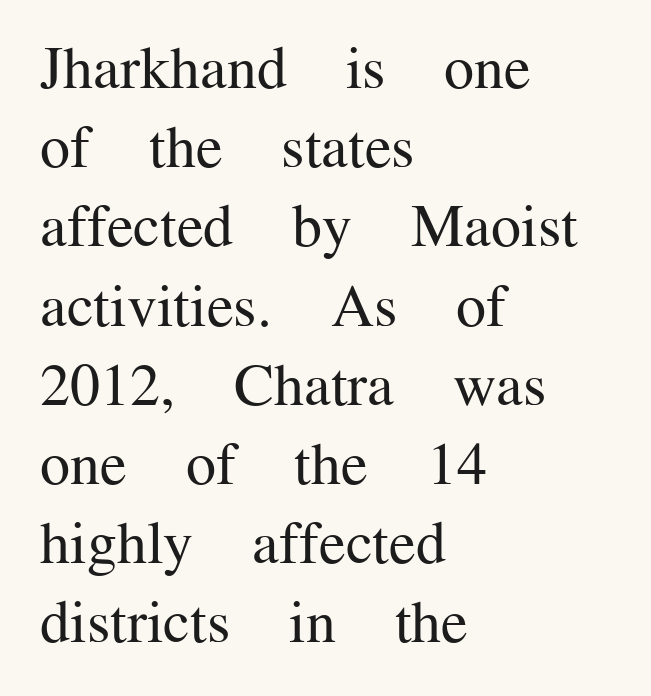
The image shows 60 px regular-weight serif type, upright; set left-aligned, normal line spacing (1.32x), normal letter spacing, not underlined; medium stroke contrast and a medium x-height.
